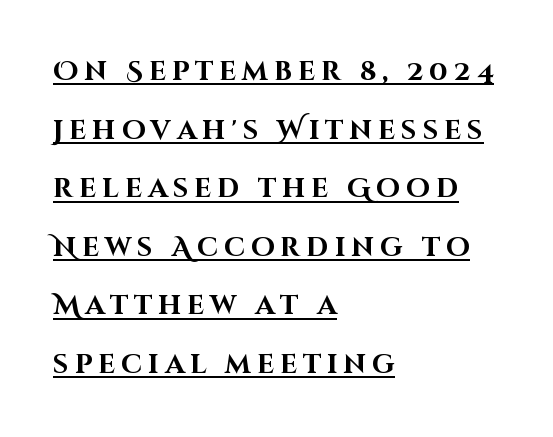
Q: Is the text bold? A: Yes.
Q: Is the text italic (slanted)? A: No, it is upright.
Q: Is the text underlined? A: Yes.
Q: How is the paragraph aligned? A: Left-aligned.
Q: Is the spacing between letters normal or unusually wide? A: Unusually wide.
Q: Is the spacing between lines tight, normal or loose? A: Loose.
